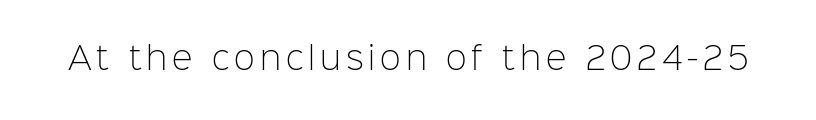
{"serif": "no", "italic": "no", "bold": "no", "weight": "light", "width": "normal", "stroke_contrast": "low", "x_height": "medium", "monospaced": "no", "underline": "no", "glyph_px": 31}
